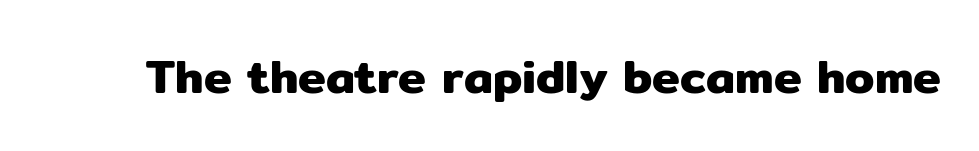
Each letter keeps its own natural width here, so spacing adapts to shape. A typesetter would label this face a sans. Bare-footed words on every line. The passage shown has conventional tracking throughout.
